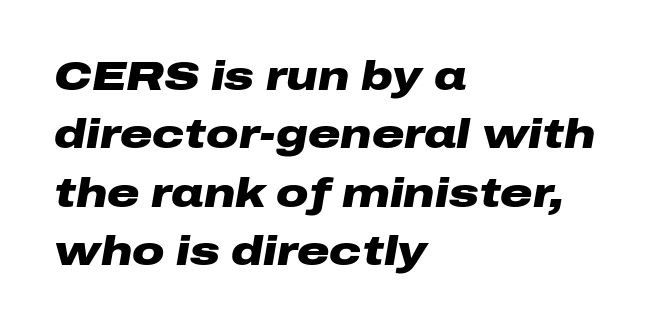
Q: Is the text bold? A: Yes.
Q: Is the text italic (slanted)? A: Yes, it leans right by about 10 degrees.
Q: Is the text underlined? A: No.
Q: How is the paragraph aligned? A: Left-aligned.
Q: Is the spacing between letters normal or unusually wide? A: Normal.
Q: Is the spacing between lines tight, normal or loose? A: Normal.
Q: Width (condensed, normal, or wide)? A: Wide.
Q: Stroke contrast? A: Low.
Q: x-height? A: Medium.
Q: Monospaced? A: No.
